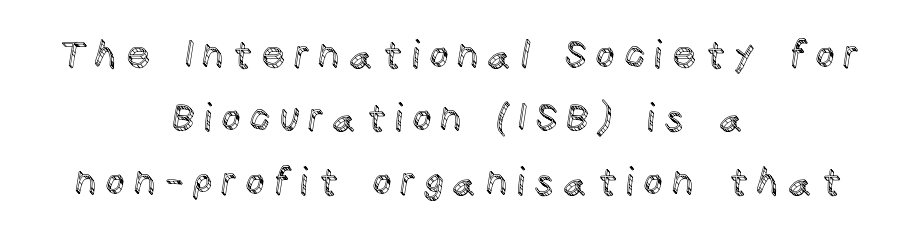
Q: Is the text italic (slanted)? A: Yes.
Q: Is the text underlined? A: No.
Q: How is the paragraph aligned? A: Centered.
Q: Is the spacing between letters normal or unusually wide? A: Unusually wide.
Q: Is the spacing between lines tight, normal or loose? A: Normal.
Q: Width (condensed, normal, or wide)? A: Normal.
Q: x-height? A: Large.
Q: Monospaced? A: No.
